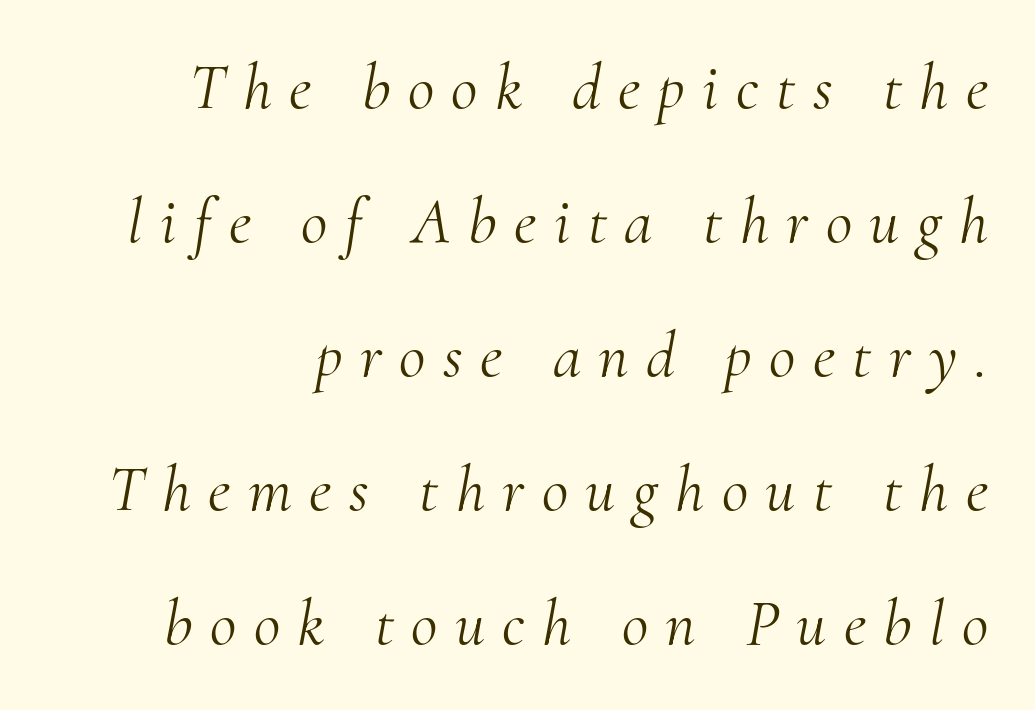
Q: Is the text bold? A: No.
Q: Is the text italic (slanted)? A: Yes, it leans right by about 10 degrees.
Q: Is the typeface a serif or a sans-serif typeface? A: Serif.
Q: Is the text underlined? A: No.
Q: How is the paragraph aligned? A: Right-aligned.
Q: Is the spacing between letters normal or unusually wide? A: Unusually wide.
Q: Is the spacing between lines tight, normal or loose? A: Loose.
Q: Width (condensed, normal, or wide)? A: Normal.
Q: Stroke contrast? A: Medium.
Q: x-height? A: Small.
Q: Monospaced? A: No.
